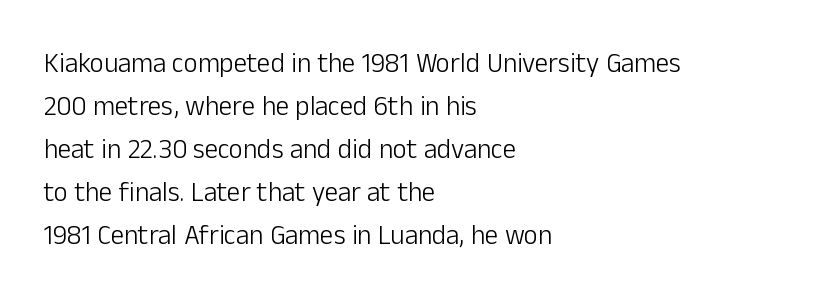
Line beginnings align vertically; line endings do not. Quick note: not italic, upright. No chunkiness to these letters — they're not bold. Default kerning and tracking; the words read as compact shapes.
